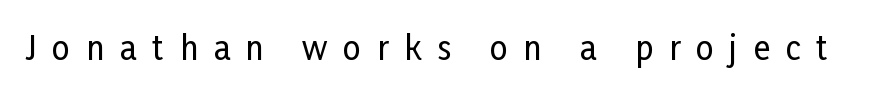
Characters remain perfectly vertical along every line. Check where the strokes stop: nothing finishes them off — pure sans. Varying glyph widths throughout — classic text-font behaviour. In terms of letterspacing, this is a distinctly airy, spread setting. Check the space under the baseline: it is left empty.
